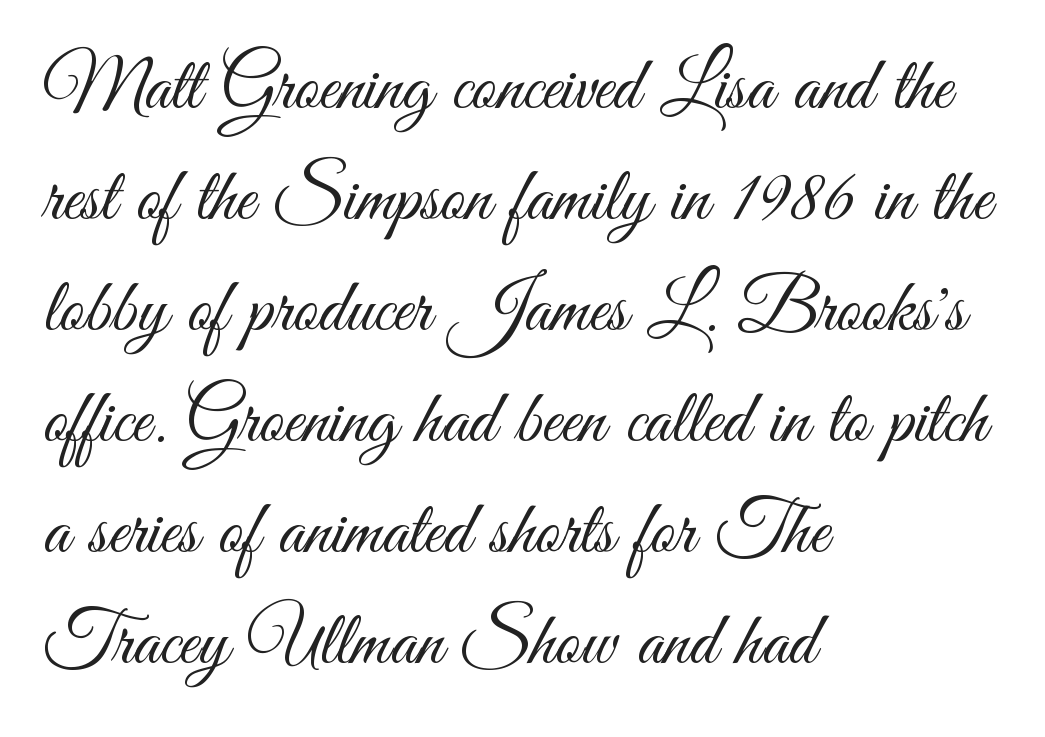
Q: Is the text bold? A: No.
Q: Is the text italic (slanted)? A: Yes.
Q: Is the typeface a serif or a sans-serif typeface? A: Sans-serif.
Q: Is the text underlined? A: No.
Q: How is the paragraph aligned? A: Left-aligned.
Q: Is the spacing between letters normal or unusually wide? A: Normal.
Q: Is the spacing between lines tight, normal or loose? A: Normal.
Q: Width (condensed, normal, or wide)? A: Condensed.
Q: Stroke contrast? A: Medium.
Q: x-height? A: Small.
Q: Monospaced? A: No.
